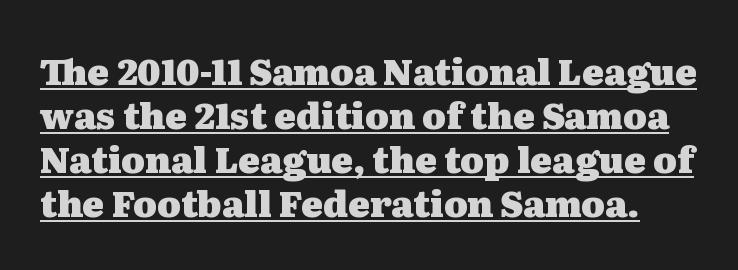
Q: Is the text bold? A: Yes.
Q: Is the text italic (slanted)? A: No, it is upright.
Q: Is the typeface a serif or a sans-serif typeface? A: Serif.
Q: Is the text underlined? A: Yes.
Q: Is the spacing between letters normal or unusually wide? A: Normal.
Q: Width (condensed, normal, or wide)? A: Wide.
Q: Stroke contrast? A: Medium.
Q: x-height? A: Medium.
Q: Monospaced? A: No.
